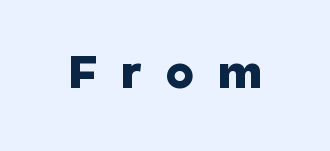
The image shows 48 px heavy sans-serif type, upright; set unusually wide letter spacing (+0.49 em), not underlined; low stroke contrast and a medium x-height.
